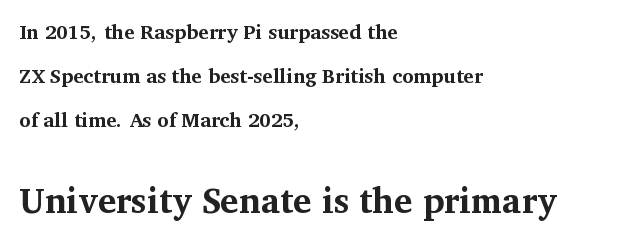
The image shows 35 px bold serif type, upright; set left-aligned, loose line spacing (2.19x), normal letter spacing, not underlined; the second (bottom) block is 1.75x larger; medium stroke contrast and a medium x-height.
